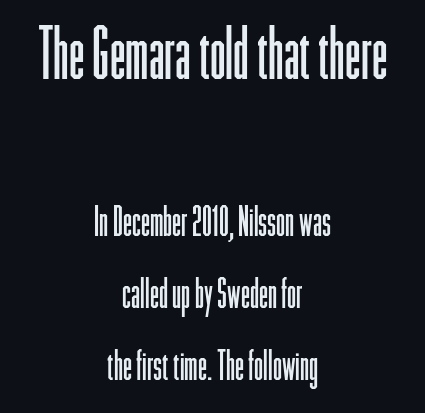
Q: Is the text bold? A: No.
Q: Is the text italic (slanted)? A: No, it is upright.
Q: Is the typeface a serif or a sans-serif typeface? A: Sans-serif.
Q: Is the text underlined? A: No.
Q: How is the paragraph aligned? A: Centered.
Q: Is the spacing between letters normal or unusually wide? A: Normal.
Q: Which block of text is set in a larger size, the first (top) or the second (bottom)? A: The first (top) one.
Q: Width (condensed, normal, or wide)? A: Condensed.
Q: Stroke contrast? A: Low.
Q: x-height? A: Medium.
Q: Monospaced? A: No.
